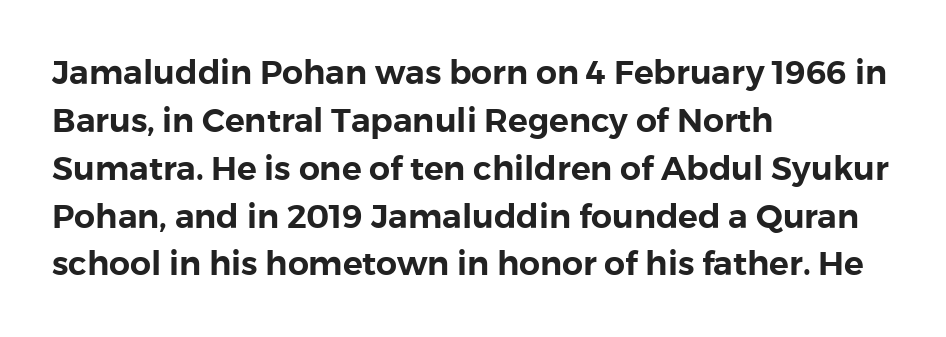
The image shows 33 px sans-serif type, upright; set left-aligned, normal line spacing (1.45x), normal letter spacing, not underlined; a medium x-height.
